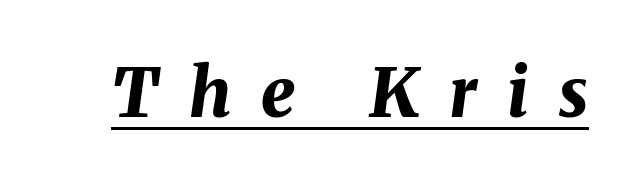
Q: Is the text bold? A: Yes.
Q: Is the text italic (slanted)? A: Yes, it leans right by about 8 degrees.
Q: Is the text underlined? A: Yes.
Q: Is the spacing between letters normal or unusually wide? A: Unusually wide.
Q: Width (condensed, normal, or wide)? A: Normal.
Q: Stroke contrast? A: Medium.
Q: x-height? A: Medium.
Q: Monospaced? A: No.
